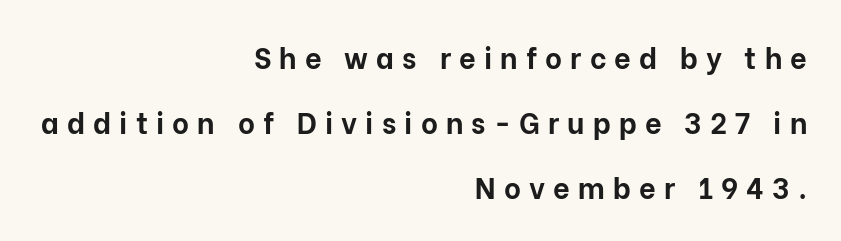
Italic? Not at all — the glyphs are vertical. The words here are not underlined. Casual observation: everything's shoved over to the right. The rendering uses natural spacing where letterforms have individual widths. The passage shown is typeset with a sans-serif family.
